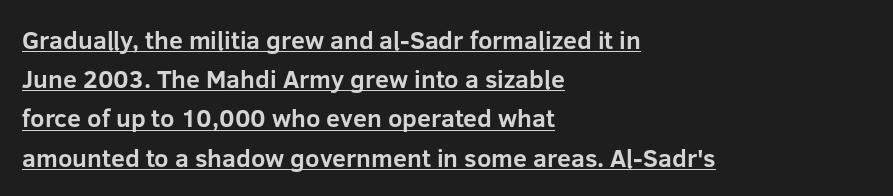
The image shows 25 px bold type, upright; set left-aligned, normal line spacing (1.57x), normal letter spacing, underlined.
